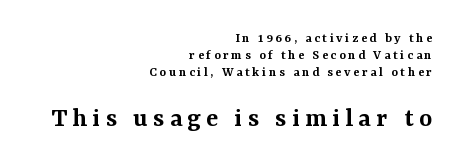
Characters remain perfectly vertical along every line. Caption: multi-line text, flush right, ragged left. Bigger letters appear in the bottom chunk; the top chunk is reduced. A semibold gives these letters moderate extra thickness, short of bold. Check where the strokes stop: tiny serifs finish them off.
